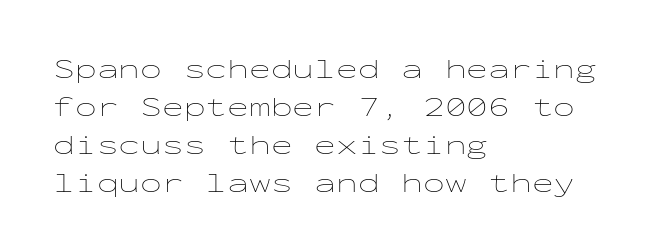
{"italic": "no", "bold": "no", "weight": "thin", "width": "wide", "stroke_contrast": "low", "x_height": "medium", "monospaced": "yes", "underline": "no", "align": "left", "line_spacing": "normal", "line_spacing_ratio": 1.31, "letter_spacing": "normal", "letter_spacing_em": 0.0, "glyph_px": 29}
